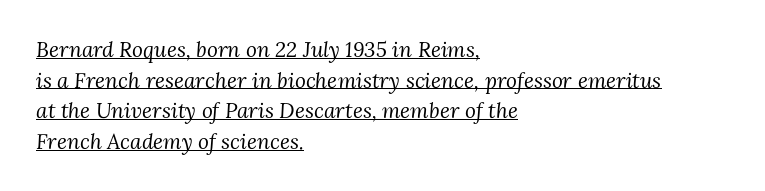
The image shows 21 px text type, italic (leaning right); set left-aligned, normal line spacing (1.46x), normal letter spacing, underlined.
